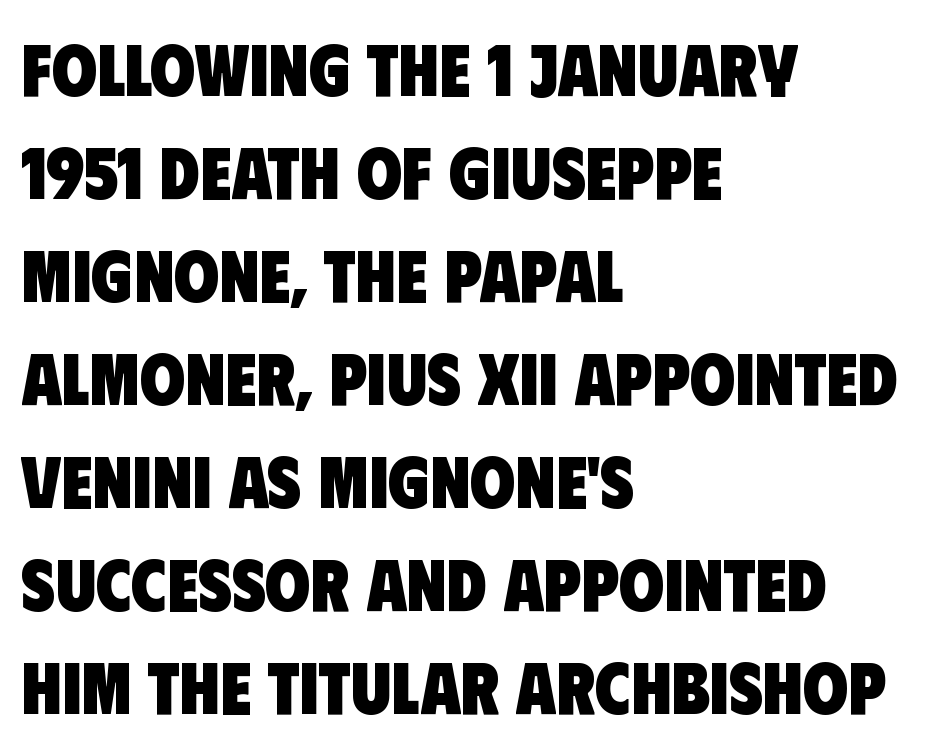
{"serif": "no", "bold": "yes", "weight": "heavy", "width": "condensed", "stroke_contrast": "low", "x_height": "large", "monospaced": "no", "underline": "no", "align": "left", "line_spacing": "normal", "line_spacing_ratio": 1.41, "letter_spacing": "normal", "letter_spacing_em": 0.0, "glyph_px": 73}
